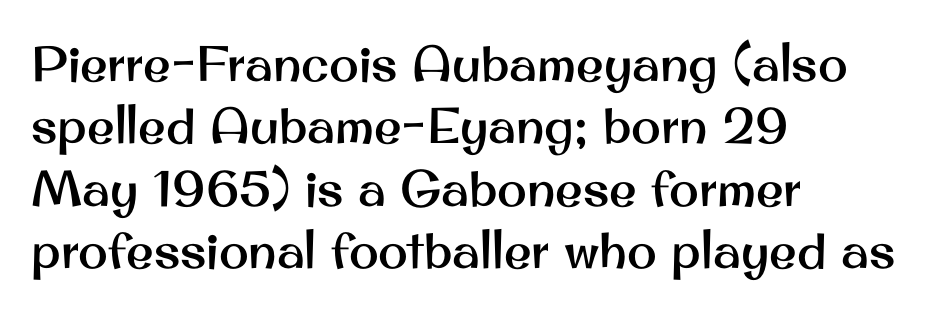
{"serif": "no", "italic": "no", "width": "normal", "stroke_contrast": "medium", "x_height": "small", "monospaced": "no", "underline": "no", "align": "left", "line_spacing": "normal", "line_spacing_ratio": 1.25, "letter_spacing": "normal", "letter_spacing_em": 0.0, "glyph_px": 50}
